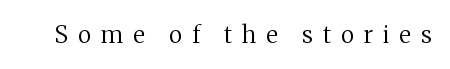
The image shows 24 px text type, upright; set unusually wide letter spacing (+0.41 em), not underlined.
